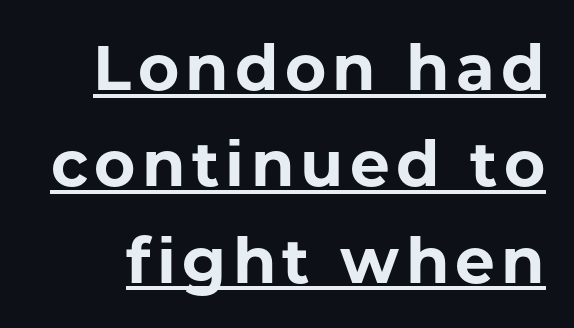
Q: Is the text bold? A: Yes.
Q: Is the text italic (slanted)? A: No, it is upright.
Q: Is the typeface a serif or a sans-serif typeface? A: Sans-serif.
Q: Is the text underlined? A: Yes.
Q: Is the spacing between lines tight, normal or loose? A: Normal.
Q: Width (condensed, normal, or wide)? A: Normal.
Q: Stroke contrast? A: Low.
Q: x-height? A: Medium.
Q: Monospaced? A: No.
